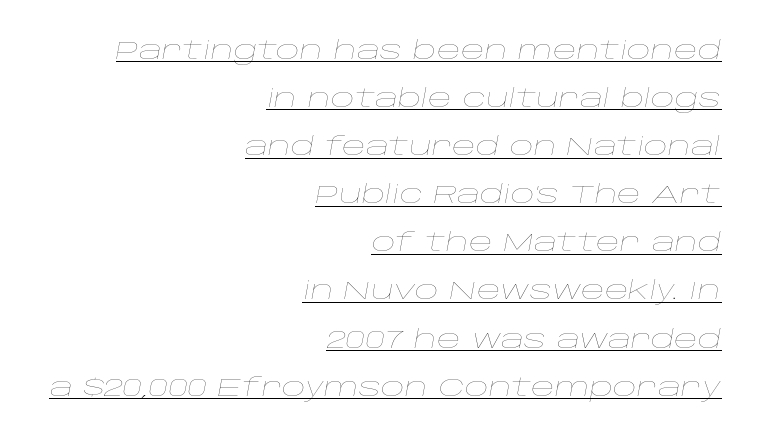
Q: Is the text bold? A: No.
Q: Is the text italic (slanted)? A: Yes, it leans right by about 10 degrees.
Q: Is the text underlined? A: Yes.
Q: How is the paragraph aligned? A: Right-aligned.
Q: Is the spacing between letters normal or unusually wide? A: Normal.
